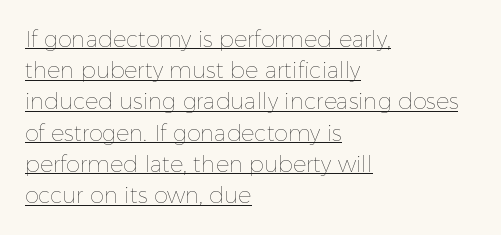
The image shows 22 px text type, upright; set left-aligned, normal line spacing (1.42x), normal letter spacing, underlined.
